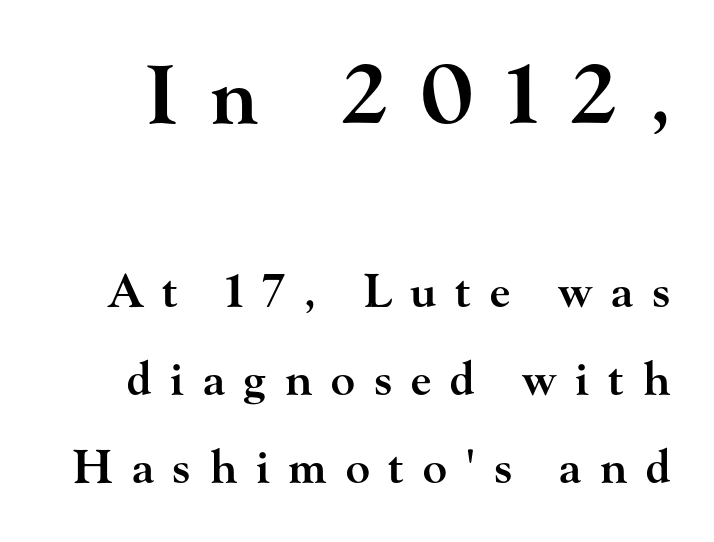
{"serif": "yes", "italic": "no", "bold": "semi", "weight": "semibold", "width": "wide", "stroke_contrast": "high", "x_height": "small", "monospaced": "no", "underline": "no", "line_spacing": "loose", "line_spacing_ratio": 1.96, "letter_spacing": "wide", "letter_spacing_em": 0.42, "larger_block": "first", "size_ratio": 1.76, "glyph_px": 79}
